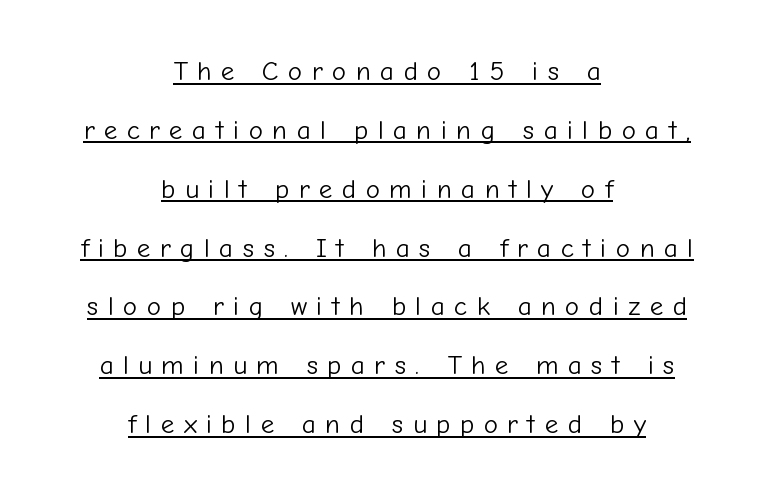
{"italic": "no", "bold": "no", "underline": "yes", "align": "center", "line_spacing": "loose", "line_spacing_ratio": 2.18, "letter_spacing": "wide", "letter_spacing_em": 0.35, "glyph_px": 27}
